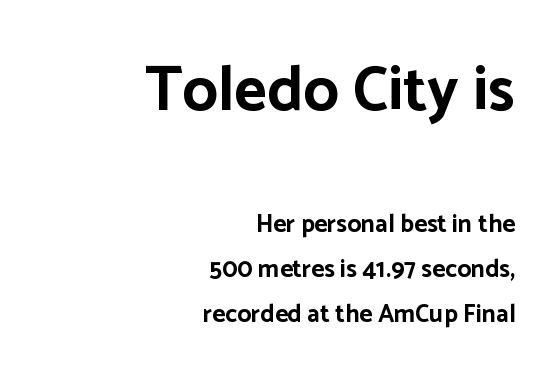
{"serif": "no", "italic": "no", "bold": "yes", "weight": "bold", "width": "normal", "stroke_contrast": "low", "x_height": "medium", "monospaced": "no", "underline": "no", "align": "right", "line_spacing_ratio": 1.8, "letter_spacing": "normal", "letter_spacing_em": 0.0, "larger_block": "first", "size_ratio": 2.52, "glyph_px": 63}
